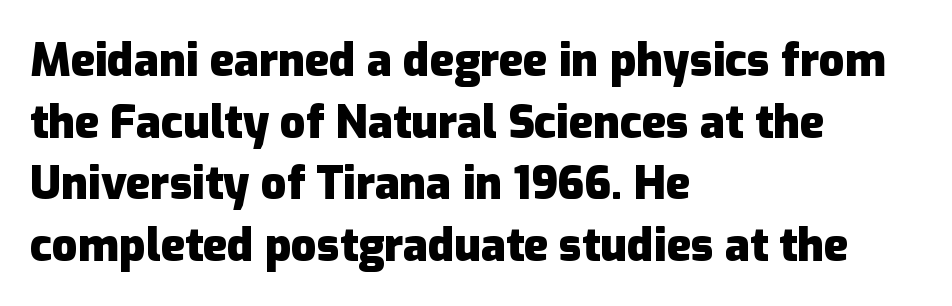
The type sits square on the baseline with zero lean. Are there feet on the stems? There aren't — it's a sans. Thick stems and heavy bowls — unmistakably bold. Do the characters align in a grid? No, the font is proportional. The letters sit at their default tracking, neither squeezed nor spread.
